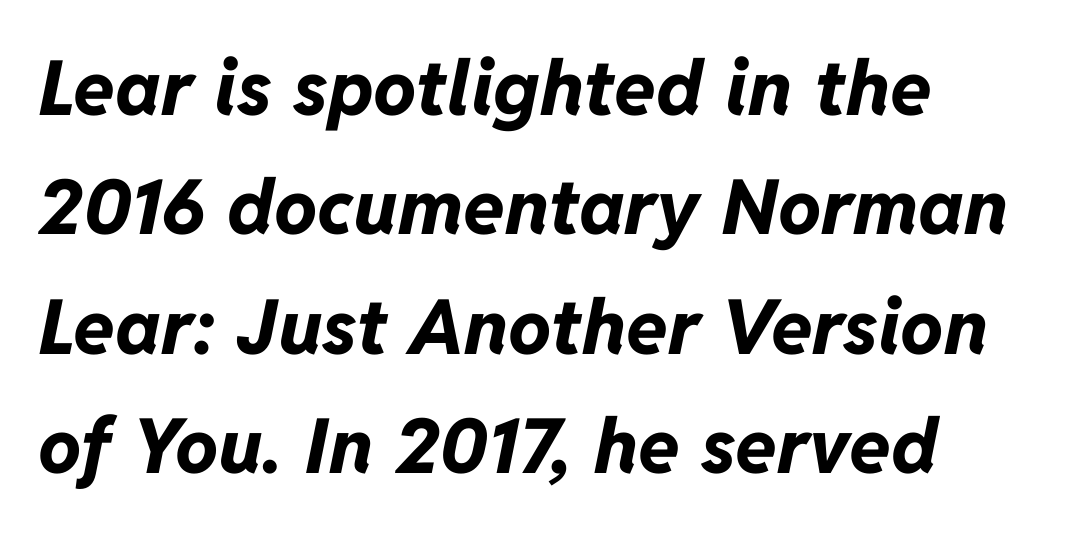
The image shows 76 px bold type, italic (leaning right); set normal line spacing (1.57x), normal letter spacing, not underlined; low stroke contrast and a medium x-height.
